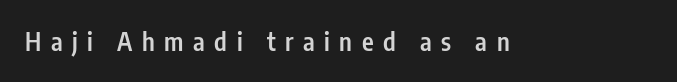
{"italic": "no", "bold": "semi", "underline": "no", "letter_spacing": "wide", "letter_spacing_em": 0.38, "glyph_px": 25}
